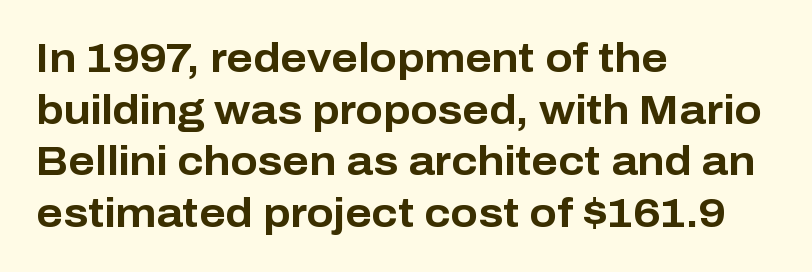
{"serif": "no", "italic": "no", "bold": "yes", "weight": "bold", "width": "normal", "stroke_contrast": "low", "x_height": "medium", "monospaced": "no", "underline": "no", "align": "left", "line_spacing": "normal", "line_spacing_ratio": 1.29, "letter_spacing": "normal", "letter_spacing_em": 0.0, "glyph_px": 40}
